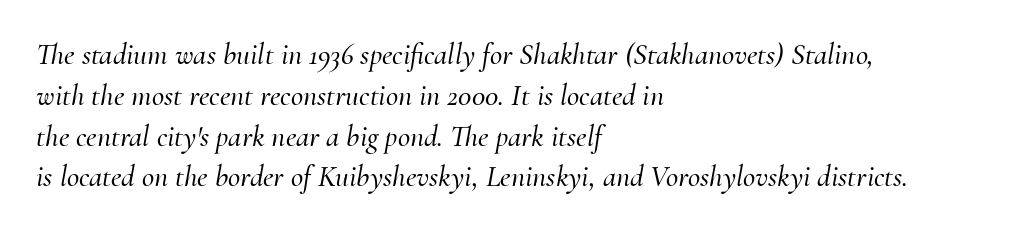
The image shows 30 px serif type, italic (leaning right); set left-aligned, normal line spacing (1.36x), normal letter spacing, not underlined; medium stroke contrast and a small x-height.
